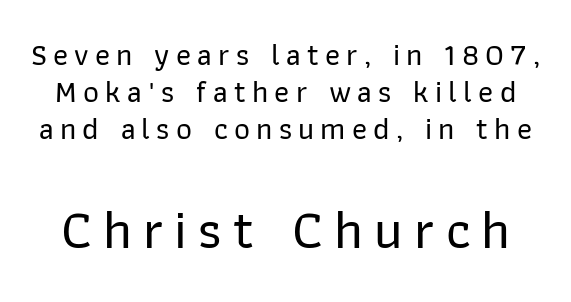
{"serif": "no", "italic": "no", "width": "normal", "stroke_contrast": "low", "x_height": "medium", "monospaced": "no", "underline": "no", "line_spacing_ratio": 1.19, "letter_spacing": "wide", "letter_spacing_em": 0.2, "larger_block": "second", "size_ratio": 1.77, "glyph_px": 55}
